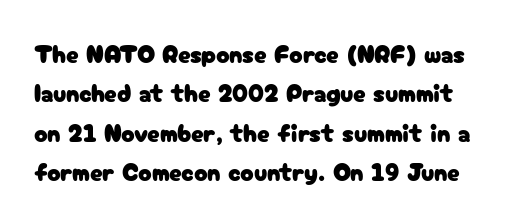
The image shows 25 px text type, upright; set normal line spacing (1.58x), normal letter spacing, not underlined.
